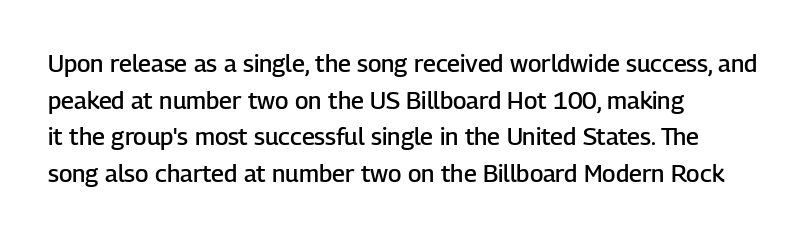
Q: Is the text bold? A: Semi-bold.
Q: Is the text italic (slanted)? A: No, it is upright.
Q: Is the text underlined? A: No.
Q: How is the paragraph aligned? A: Left-aligned.
Q: Is the spacing between letters normal or unusually wide? A: Normal.
Q: Is the spacing between lines tight, normal or loose? A: Normal.
